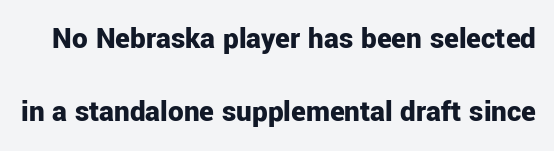
The image shows 31 px bold sans-serif type, upright; set loose line spacing (2.35x), normal letter spacing, not underlined; low stroke contrast and a medium x-height.
